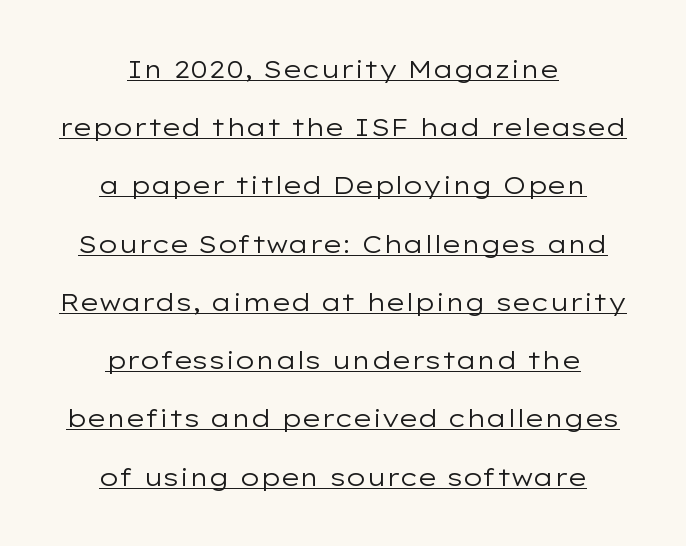
Airy leading. Characters follow at the spacing the type designer built in. Teacher's note: observe the equal gaps on both sides — that is centered alignment. The typesetting does not lean heavy: it is not bold.
